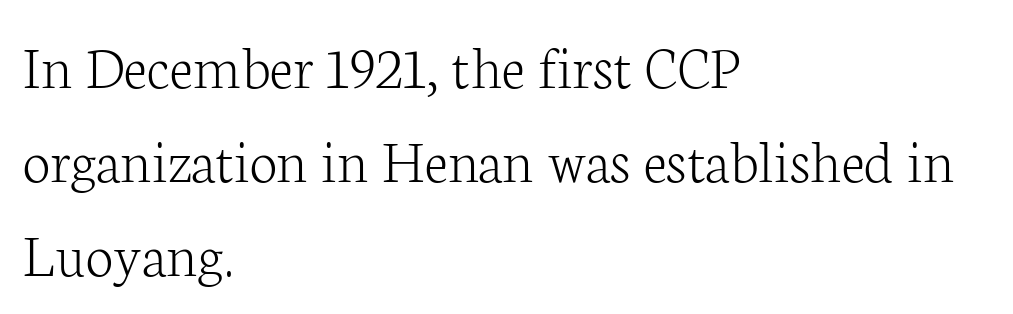
Q: Is the text bold? A: No.
Q: Is the text italic (slanted)? A: No, it is upright.
Q: Is the typeface a serif or a sans-serif typeface? A: Serif.
Q: Is the text underlined? A: No.
Q: How is the paragraph aligned? A: Left-aligned.
Q: Is the spacing between letters normal or unusually wide? A: Normal.
Q: Is the spacing between lines tight, normal or loose? A: Normal.
Q: Width (condensed, normal, or wide)? A: Normal.
Q: Stroke contrast? A: Low.
Q: x-height? A: Medium.
Q: Monospaced? A: No.
